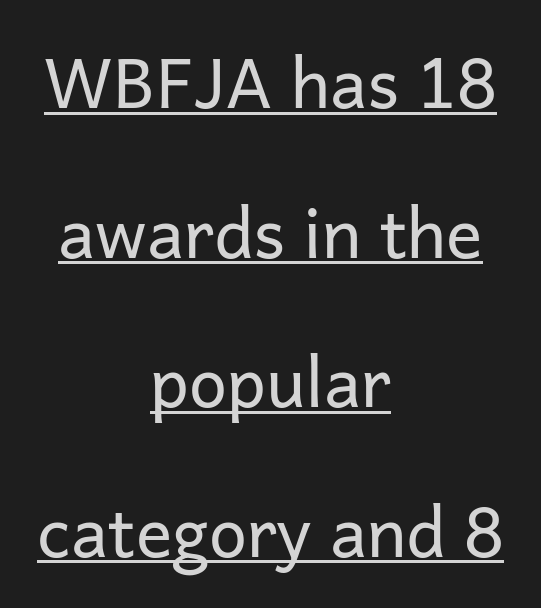
{"serif": "no", "italic": "no", "bold": "no", "weight": "regular", "width": "normal", "stroke_contrast": "low", "x_height": "medium", "monospaced": "no", "underline": "yes", "align": "center", "line_spacing": "loose", "line_spacing_ratio": 2.2, "letter_spacing": "normal", "letter_spacing_em": 0.0, "glyph_px": 68}
